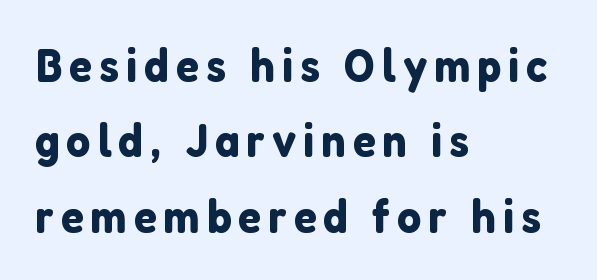
The image shows 48 px sans-serif type, upright; set left-aligned, normal line spacing (1.57x), not underlined; low stroke contrast and a medium x-height.
